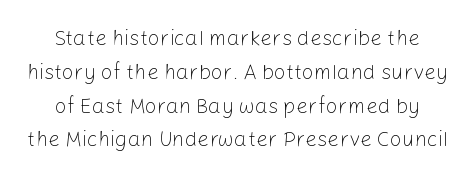
The image shows 21 px text type, upright; set centered, normal line spacing (1.61x), normal letter spacing, not underlined.
